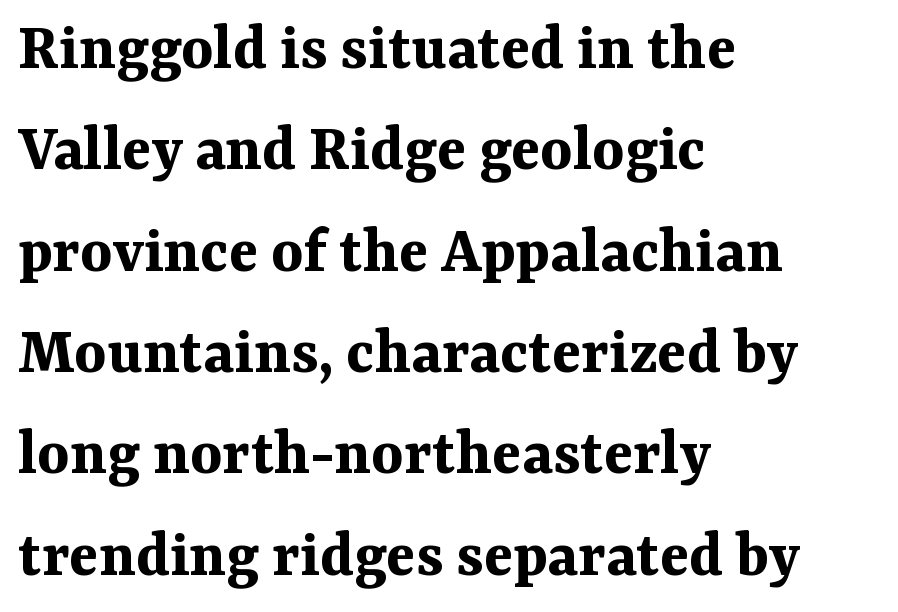
{"serif": "yes", "italic": "no", "bold": "yes", "weight": "bold", "width": "normal", "stroke_contrast": "medium", "x_height": "medium", "monospaced": "no", "underline": "no", "align": "left", "line_spacing": "normal", "line_spacing_ratio": 1.49, "letter_spacing": "normal", "letter_spacing_em": 0.0, "glyph_px": 68}
